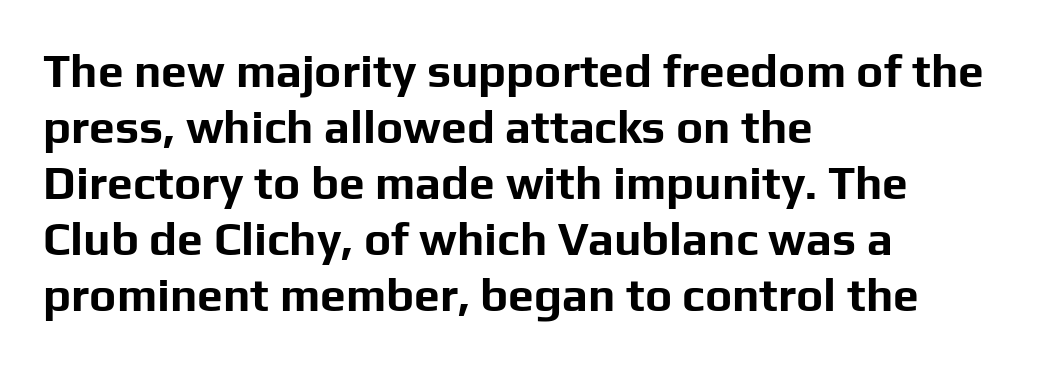
Notice how the stems are strictly vertical — no italics here. The letters advance in unequal steps, a hallmark of proportional type. Has an underline been added? It has not. Nothing unusual about the tracking: characters are spaced as the font intends.
